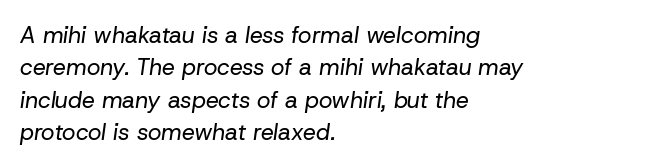
The image shows 23 px text type, italic (leaning right); set left-aligned, normal line spacing (1.41x), normal letter spacing, not underlined.
